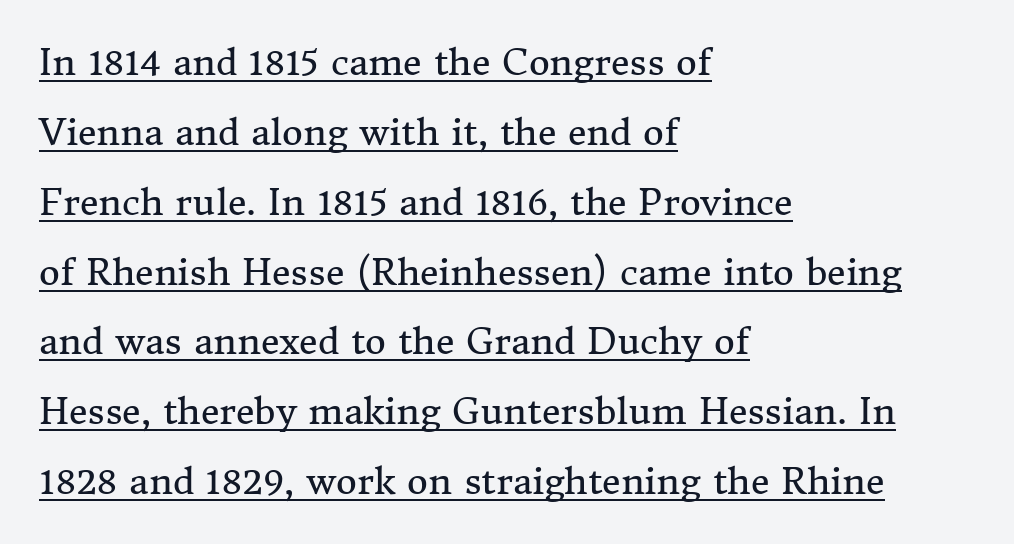
A quiet, ordinary-to-light weight characterises the typeface. Has an underline been added? It has. The passage shown stacks its lines with a broad gap. Note the varied advance widths — an 'i' is clearly narrower than an 'm'.
